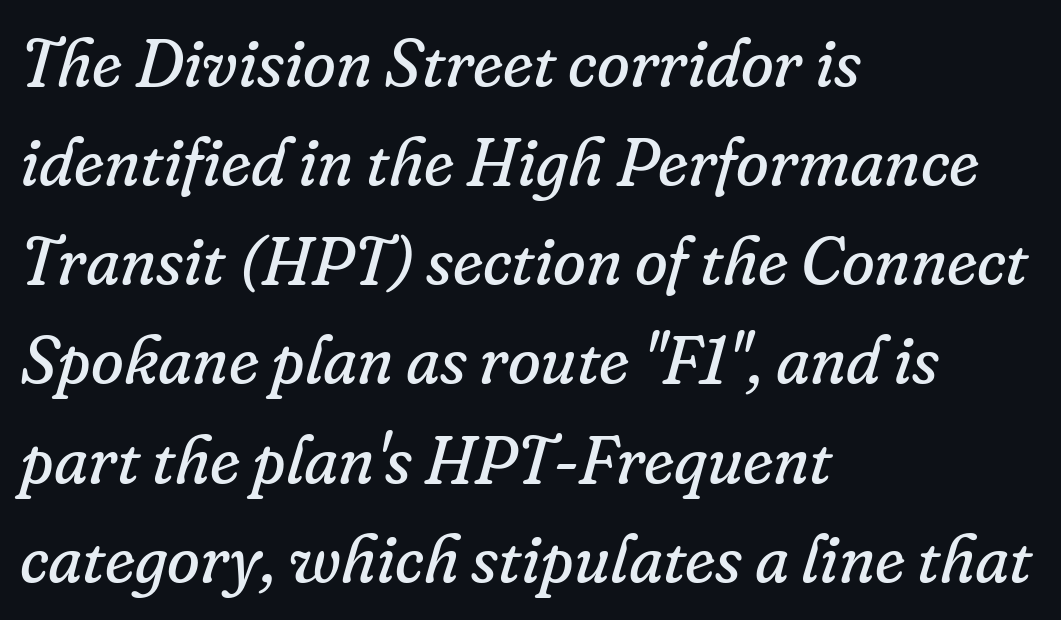
Q: Is the text bold? A: No.
Q: Is the text italic (slanted)? A: Yes, it leans right by about 16 degrees.
Q: Is the typeface a serif or a sans-serif typeface? A: Serif.
Q: Is the text underlined? A: No.
Q: How is the paragraph aligned? A: Left-aligned.
Q: Is the spacing between letters normal or unusually wide? A: Normal.
Q: Is the spacing between lines tight, normal or loose? A: Normal.
Q: Width (condensed, normal, or wide)? A: Normal.
Q: Stroke contrast? A: Low.
Q: x-height? A: Small.
Q: Monospaced? A: No.
